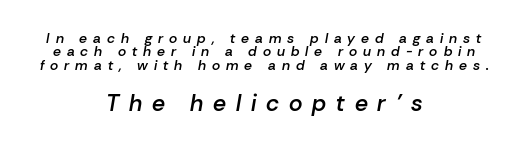
{"italic": "yes", "lean": "right", "slant_degrees": 10, "bold": "semi", "underline": "no", "align": "center", "line_spacing": "tight", "line_spacing_ratio": 0.96, "letter_spacing": "wide", "letter_spacing_em": 0.43, "larger_block": "second", "size_ratio": 1.64, "glyph_px": 23}
